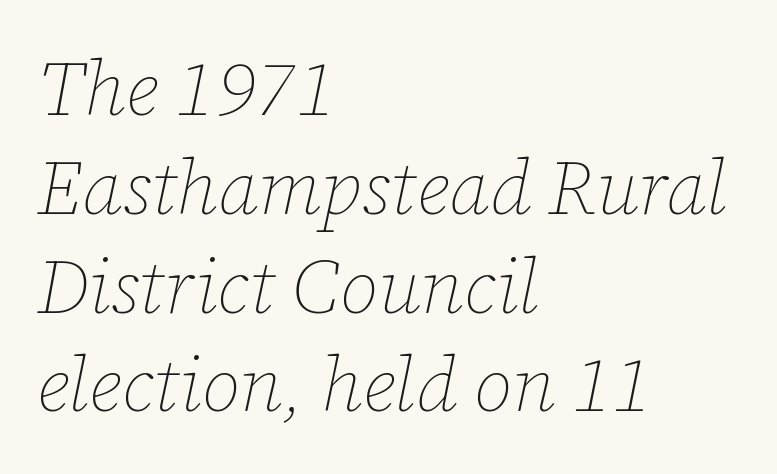
Typeset ragged right — the left edge is the straight one. Is the type slanted? Yes — the strokes lean at a clear angle. Line spacing here is normal. Character widths vary here, with narrow letters taking less room than wide ones. Decoration check: the copy has no underline.
